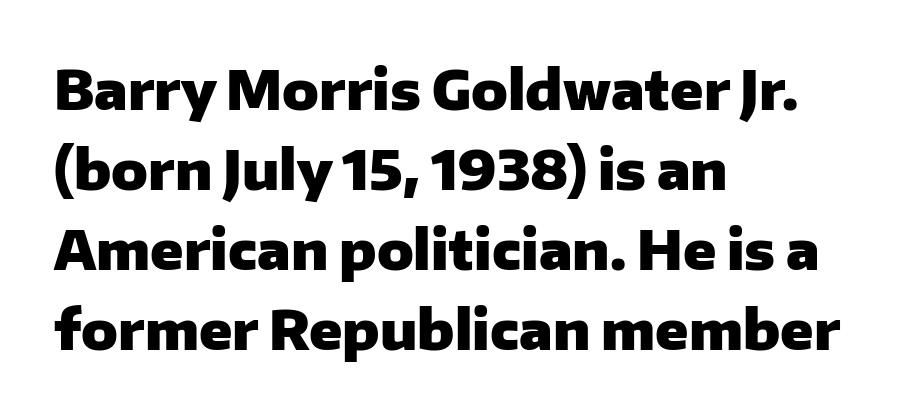
Regarding leading, the lines here are spaced in the standard way. A clean baseline with only descenders dipping below it. A student would call this left alignment; a typographer would say flush left, rag right. The font is running at its bold setting. Upright lettering throughout.
